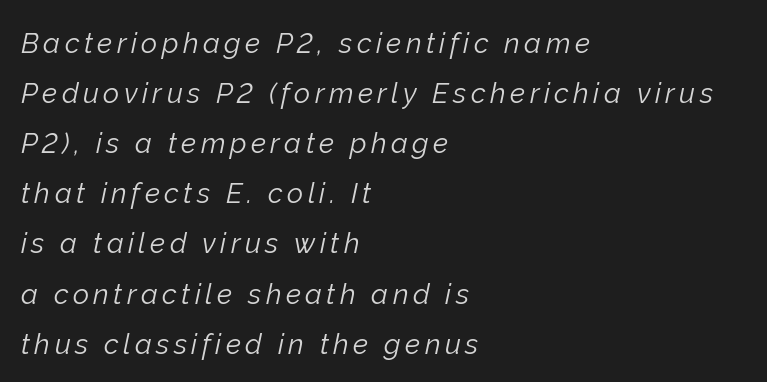
Is the block centered? No — it sits flush against the left margin. You can tell it's italic because the verticals aren't actually vertical. Nobody drew a line under any word here. This is not heavy type; no bold has been used. A typesetter would call this proportional, since set widths differ per character.
